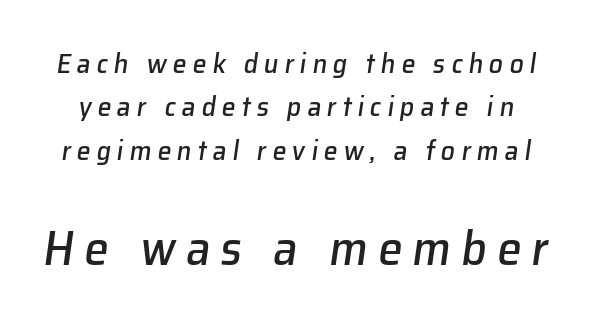
{"italic": "yes", "lean": "right", "slant_degrees": 8, "width": "normal", "stroke_contrast": "low", "x_height": "medium", "monospaced": "no", "underline": "no", "line_spacing": "normal", "line_spacing_ratio": 1.55, "letter_spacing": "wide", "letter_spacing_em": 0.21, "larger_block": "second", "size_ratio": 1.75, "glyph_px": 49}
